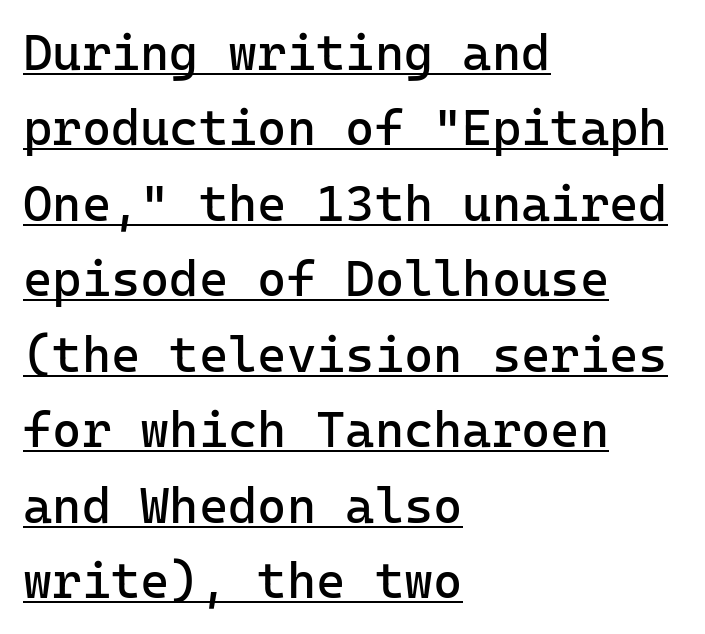
{"serif": "no", "italic": "no", "bold": "no", "weight": "regular", "width": "normal", "stroke_contrast": "low", "x_height": "medium", "monospaced": "yes", "underline": "yes", "align": "left", "line_spacing": "normal", "line_spacing_ratio": 1.51, "letter_spacing": "normal", "letter_spacing_em": 0.0, "glyph_px": 50}
